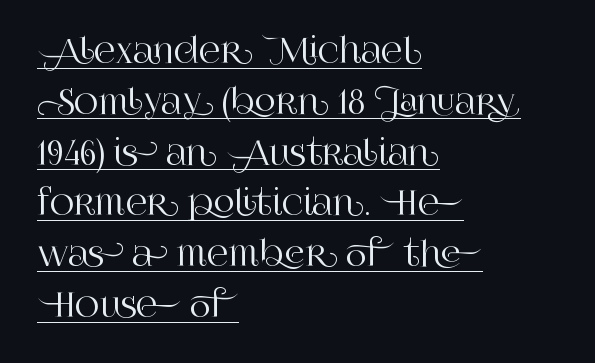
Q: Is the text italic (slanted)? A: No, it is upright.
Q: Is the typeface a serif or a sans-serif typeface? A: Serif.
Q: Is the text underlined? A: Yes.
Q: How is the paragraph aligned? A: Left-aligned.
Q: Is the spacing between letters normal or unusually wide? A: Normal.
Q: Is the spacing between lines tight, normal or loose? A: Normal.
Q: Width (condensed, normal, or wide)? A: Normal.
Q: Stroke contrast? A: High.
Q: x-height? A: Large.
Q: Monospaced? A: No.
